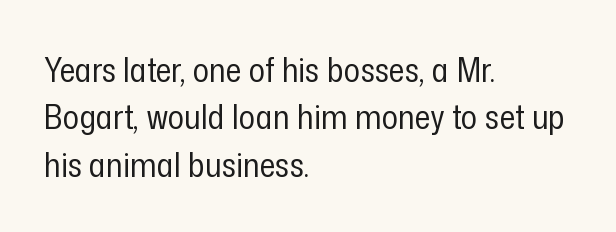
Spacing verdict: proportional, widths tailored to each character. Nobody touched the tracking dial on this one. Anything drawn beneath the words? Only blank space. The characters display no serif detailing; their extremities are plain.
